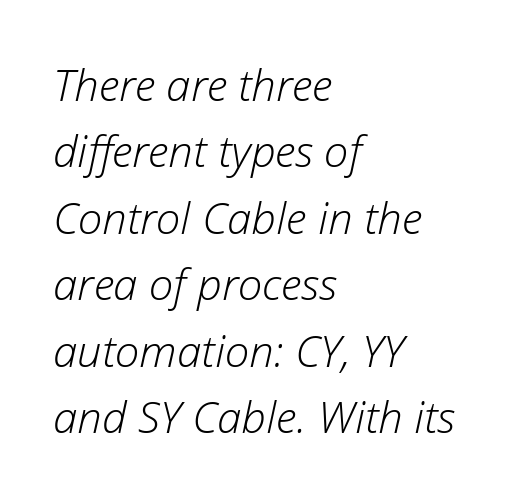
{"italic": "yes", "lean": "right", "slant_degrees": 12, "bold": "no", "weight": "light", "width": "normal", "stroke_contrast": "low", "x_height": "medium", "monospaced": "no", "underline": "no", "align": "left", "line_spacing": "normal", "line_spacing_ratio": 1.51, "letter_spacing": "normal", "letter_spacing_em": 0.0, "glyph_px": 44}
